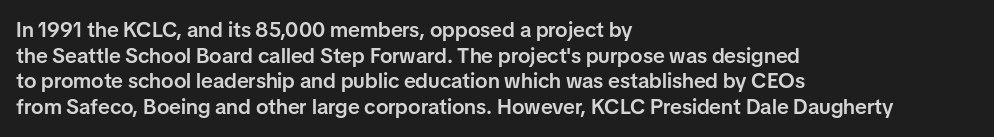
Q: Is the text bold? A: Semi-bold.
Q: Is the text italic (slanted)? A: No, it is upright.
Q: Is the text underlined? A: No.
Q: How is the paragraph aligned? A: Left-aligned.
Q: Is the spacing between letters normal or unusually wide? A: Normal.
